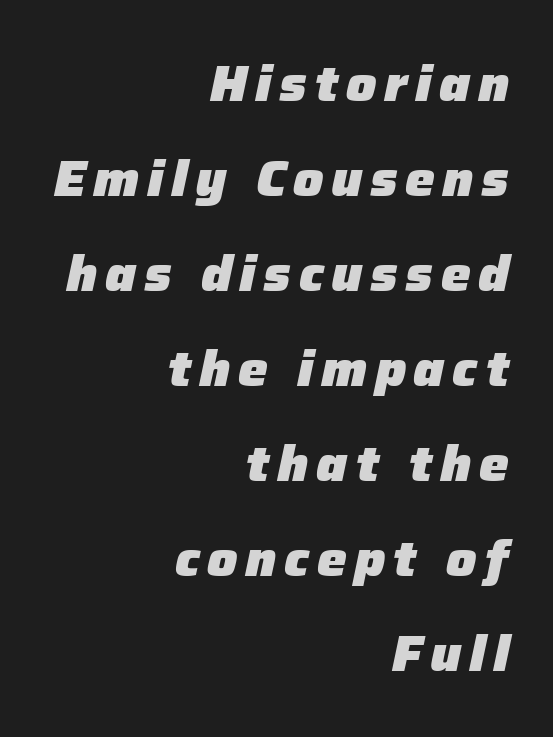
Q: Is the text bold? A: Yes.
Q: Is the text italic (slanted)? A: Yes, it leans right by about 12 degrees.
Q: Is the text underlined? A: No.
Q: How is the paragraph aligned? A: Right-aligned.
Q: Is the spacing between lines tight, normal or loose? A: Loose.
Q: Width (condensed, normal, or wide)? A: Normal.
Q: Stroke contrast? A: Low.
Q: x-height? A: Medium.
Q: Monospaced? A: No.
